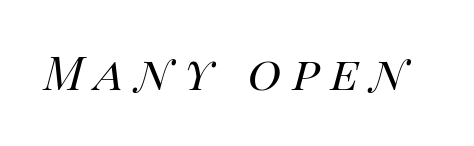
The image shows 57 px regular-weight type, italic (leaning right); set unusually wide letter spacing (+0.2 em), not underlined; high stroke contrast and a large x-height.
